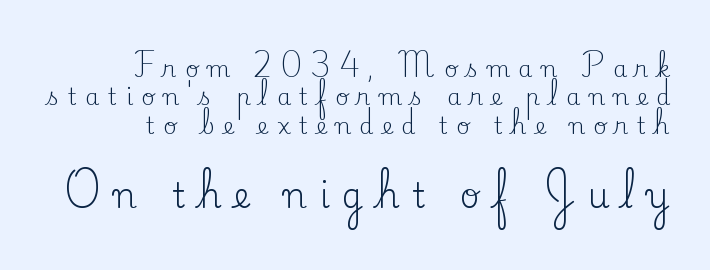
Clear beneath every line of the passage. Posture: upright roman. On a weight scale, this lands at 450 or below. Inter-character spacing is expanded well beyond the font's built-in metrics. Each letter keeps its own natural width here, so spacing adapts to shape.
